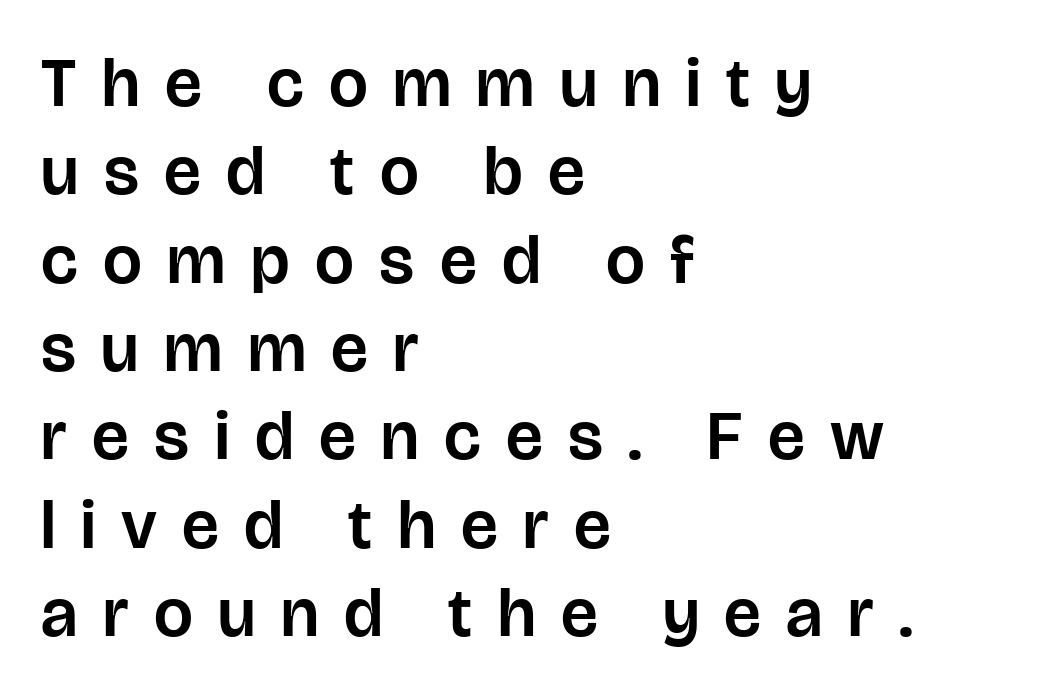
{"serif": "no", "italic": "no", "width": "normal", "stroke_contrast": "low", "x_height": "large", "monospaced": "no", "underline": "no", "align": "left", "line_spacing": "normal", "line_spacing_ratio": 1.28, "letter_spacing": "wide", "letter_spacing_em": 0.37, "glyph_px": 69}
